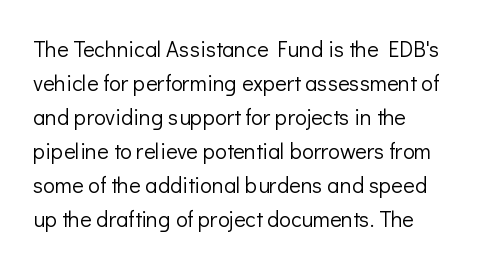
Caption: multi-line text, flush left, ragged right. Rendered with straight, roman letterforms. Beneath every word, the page is bare. Weight: not bold — regular or lighter. Nobody touched the tracking dial on this one. Vertically, the passage feels balanced, rows spaced as you'd expect.
